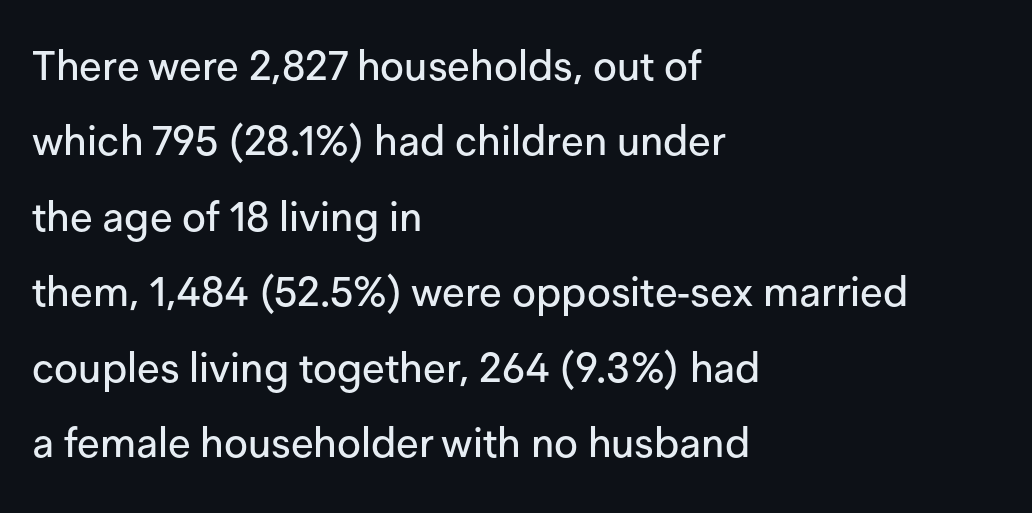
Q: Is the text italic (slanted)? A: No, it is upright.
Q: Is the typeface a serif or a sans-serif typeface? A: Sans-serif.
Q: Is the text underlined? A: No.
Q: How is the paragraph aligned? A: Left-aligned.
Q: Is the spacing between letters normal or unusually wide? A: Normal.
Q: Width (condensed, normal, or wide)? A: Normal.
Q: Stroke contrast? A: Low.
Q: x-height? A: Medium.
Q: Monospaced? A: No.
